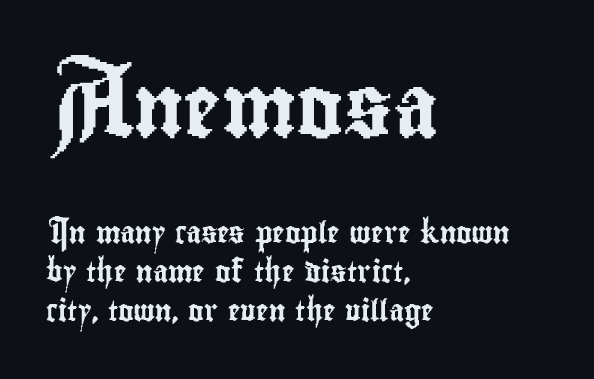
Q: Is the text italic (slanted)? A: No, it is upright.
Q: Is the typeface a serif or a sans-serif typeface? A: Sans-serif.
Q: Is the text underlined? A: No.
Q: How is the paragraph aligned? A: Left-aligned.
Q: Is the spacing between letters normal or unusually wide? A: Normal.
Q: Which block of text is set in a larger size, the first (top) or the second (bottom)? A: The first (top) one.
Q: Width (condensed, normal, or wide)? A: Condensed.
Q: Stroke contrast? A: Low.
Q: x-height? A: Small.
Q: Monospaced? A: No.
